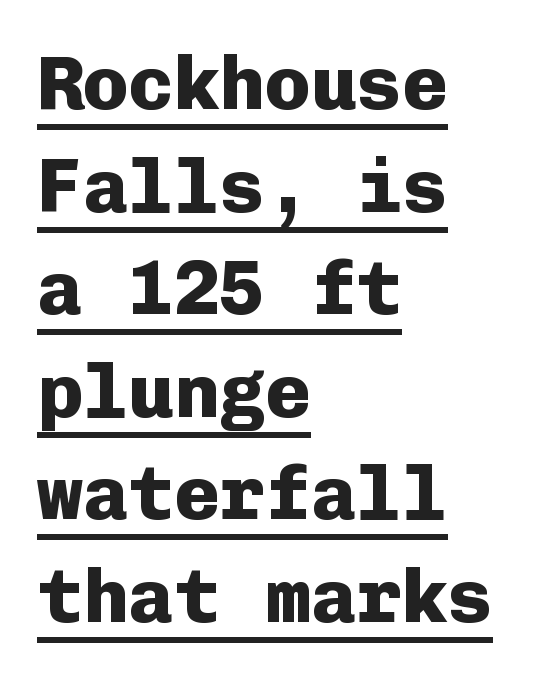
Q: Is the text bold? A: Yes.
Q: Is the text italic (slanted)? A: No, it is upright.
Q: Is the typeface a serif or a sans-serif typeface? A: Sans-serif.
Q: Is the text underlined? A: Yes.
Q: How is the paragraph aligned? A: Left-aligned.
Q: Is the spacing between letters normal or unusually wide? A: Normal.
Q: Is the spacing between lines tight, normal or loose? A: Normal.
Q: Width (condensed, normal, or wide)? A: Normal.
Q: Stroke contrast? A: Low.
Q: x-height? A: Medium.
Q: Monospaced? A: Yes.
